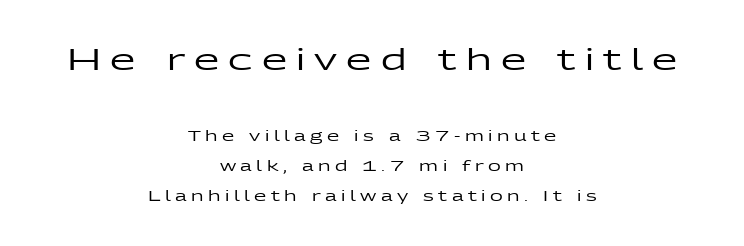
Q: Is the text italic (slanted)? A: No, it is upright.
Q: Is the typeface a serif or a sans-serif typeface? A: Sans-serif.
Q: Is the text underlined? A: No.
Q: How is the paragraph aligned? A: Centered.
Q: Is the spacing between letters normal or unusually wide? A: Unusually wide.
Q: Is the spacing between lines tight, normal or loose? A: Loose.
Q: Which block of text is set in a larger size, the first (top) or the second (bottom)? A: The first (top) one.
Q: Width (condensed, normal, or wide)? A: Wide.
Q: Stroke contrast? A: Low.
Q: x-height? A: Medium.
Q: Monospaced? A: No.
